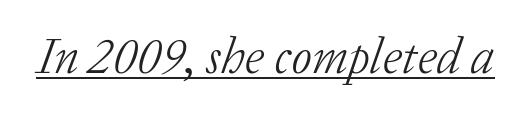
The image shows 50 px light serif type, italic (leaning right); set normal letter spacing, underlined; low stroke contrast and a medium x-height.
